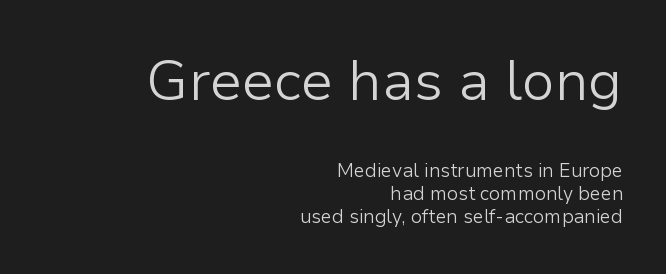
Short note: letters normally spaced. The font's upright variant was chosen for this text. Think standard paragraph weight, or any step lighter than that. Right-aligned paragraph, ragged on the left. The face used here is a sans, in the tradition of grotesques and geometrics. Is the lower block the larger one? No — the upper block carries the bigger type.
